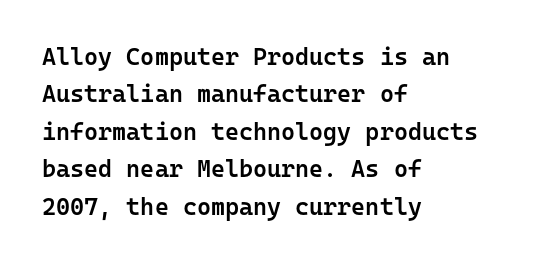
Summary of vertical rhythm: regular, with standard interline spacing. Do the letters lean? They stand straight. The passage is arranged the way most books set body copy — flush left. Bare-footed words on every line. The gaps between neighbouring characters are ordinary and unremarkable.
